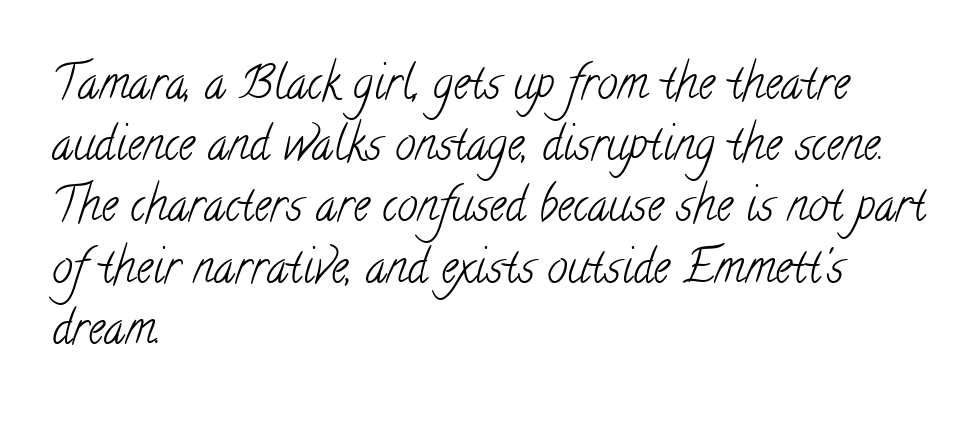
The image shows 46 px light, condensed serif type; set left-aligned, normal line spacing (1.33x), normal letter spacing, not underlined; low stroke contrast and a small x-height.
